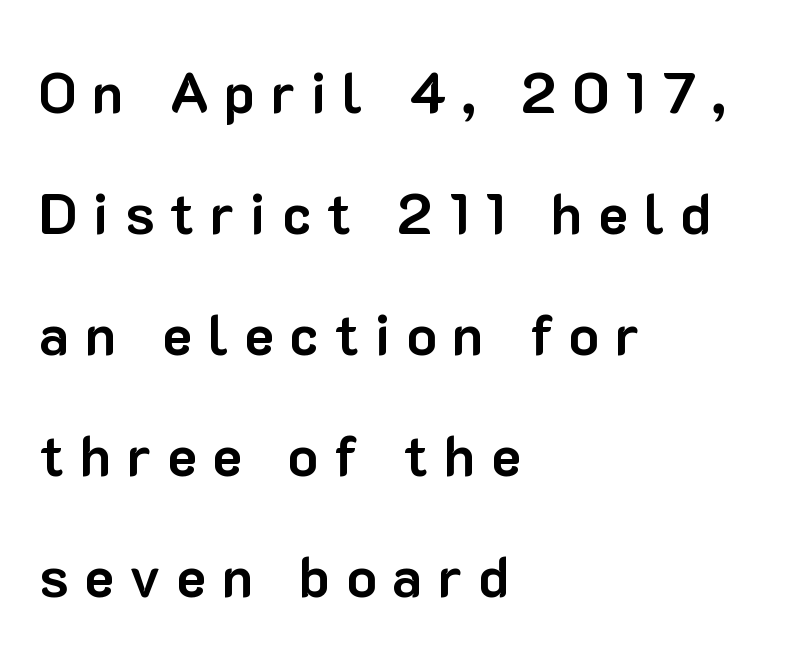
{"serif": "no", "italic": "no", "bold": "yes", "weight": "bold", "width": "normal", "stroke_contrast": "low", "x_height": "medium", "monospaced": "no", "underline": "no", "align": "left", "line_spacing": "loose", "line_spacing_ratio": 2.16, "letter_spacing": "wide", "letter_spacing_em": 0.28, "glyph_px": 56}
